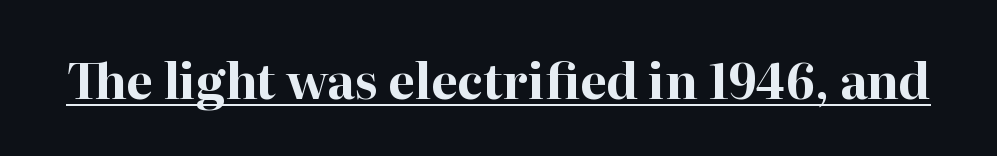
{"serif": "yes", "italic": "no", "bold": "yes", "weight": "bold", "width": "normal", "stroke_contrast": "high", "x_height": "medium", "monospaced": "no", "underline": "yes", "letter_spacing": "normal", "letter_spacing_em": 0.0, "glyph_px": 48}
